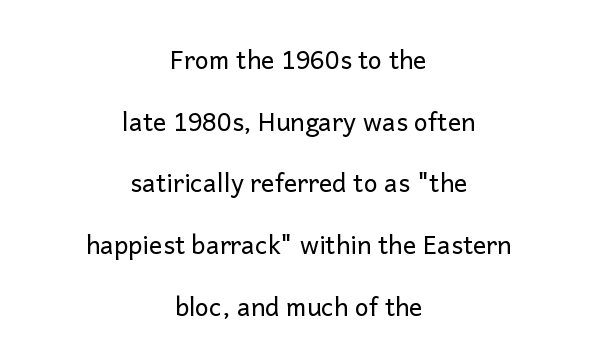
Q: Is the text bold? A: No.
Q: Is the text italic (slanted)? A: No, it is upright.
Q: Is the text underlined? A: No.
Q: How is the paragraph aligned? A: Centered.
Q: Is the spacing between letters normal or unusually wide? A: Normal.
Q: Is the spacing between lines tight, normal or loose? A: Loose.
